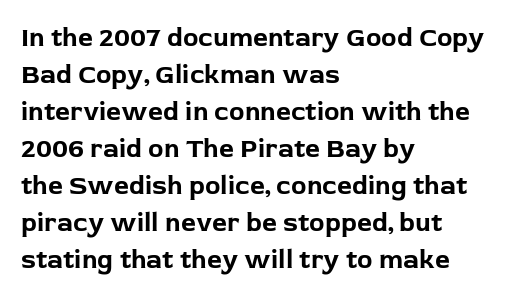
The image shows 26 px bold type, upright; set left-aligned, normal line spacing (1.42x), normal letter spacing, not underlined.
